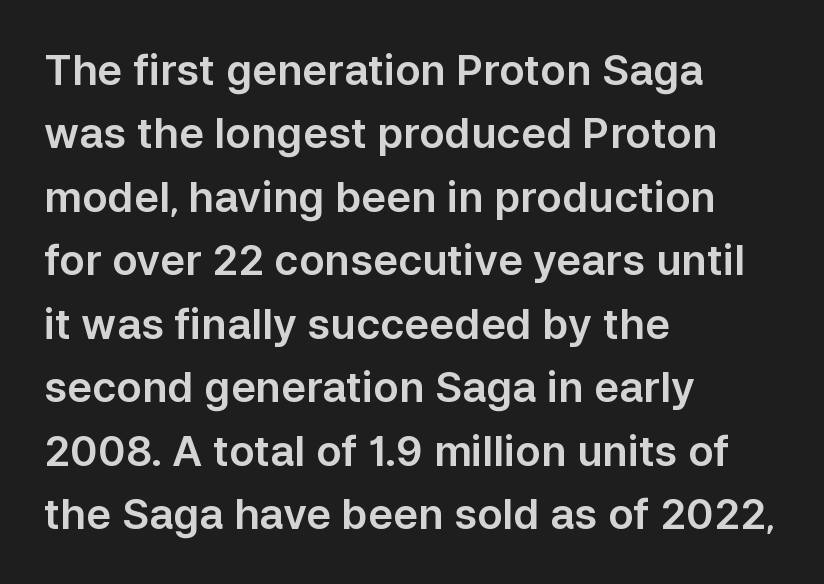
Q: Is the text italic (slanted)? A: No, it is upright.
Q: Is the typeface a serif or a sans-serif typeface? A: Sans-serif.
Q: Is the text underlined? A: No.
Q: How is the paragraph aligned? A: Left-aligned.
Q: Is the spacing between letters normal or unusually wide? A: Normal.
Q: Is the spacing between lines tight, normal or loose? A: Normal.
Q: Width (condensed, normal, or wide)? A: Normal.
Q: Stroke contrast? A: Low.
Q: x-height? A: Medium.
Q: Monospaced? A: No.
